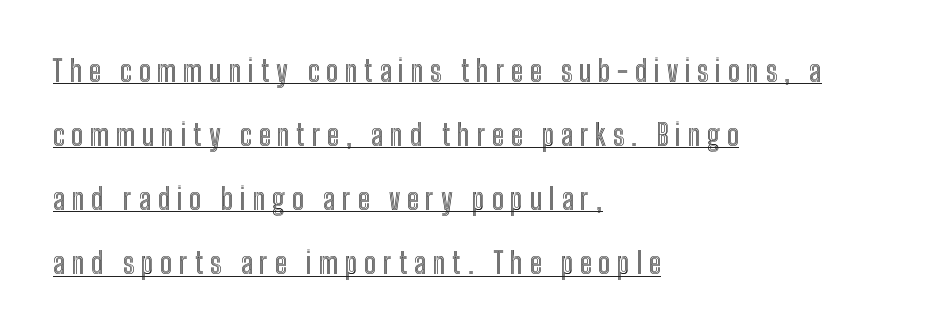
Visually the block forms a straight wall on the left and a jagged coastline on the right. The rendered words wear a rule along their underside. Note the varied advance widths — an 'i' is clearly narrower than an 'm'. Italic: no, the glyphs are upright roman. The horizontal fit of the characters is loose and conspicuously gappy. These lines stand farther apart than default settings would place them.
